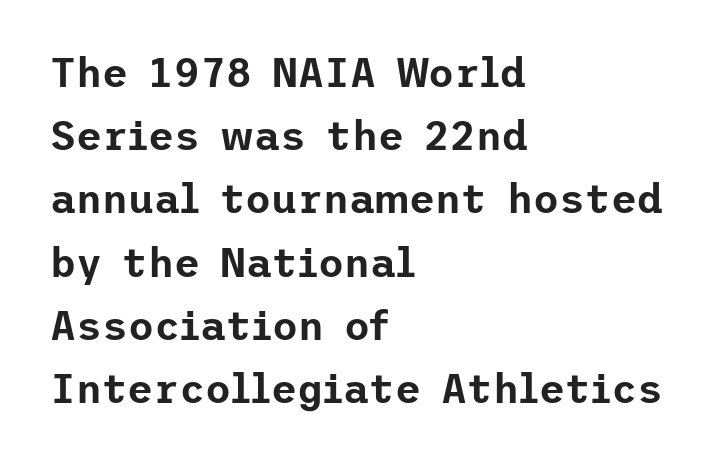
Nobody touched the tracking dial on this one. Evenly set lines give the paragraph a standard silhouette. Designer's note — italics off, roman on. This is sans-serif lettering, the kind often seen on screens and signage.
